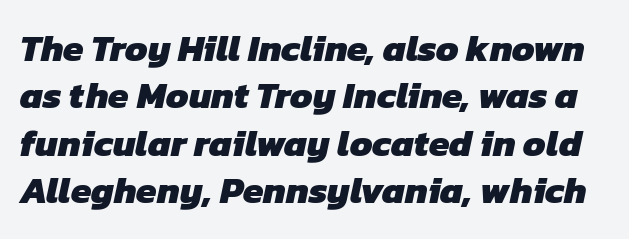
The letters are bold, with thick, heavy strokes. The face used here is proportionally spaced, like ordinary book or web type. Is this a sans? Yes — the strokes have no serifs. The rendering keeps characters at their native spacing. The glyphs are unaccompanied by any horizontal stroke below them.
